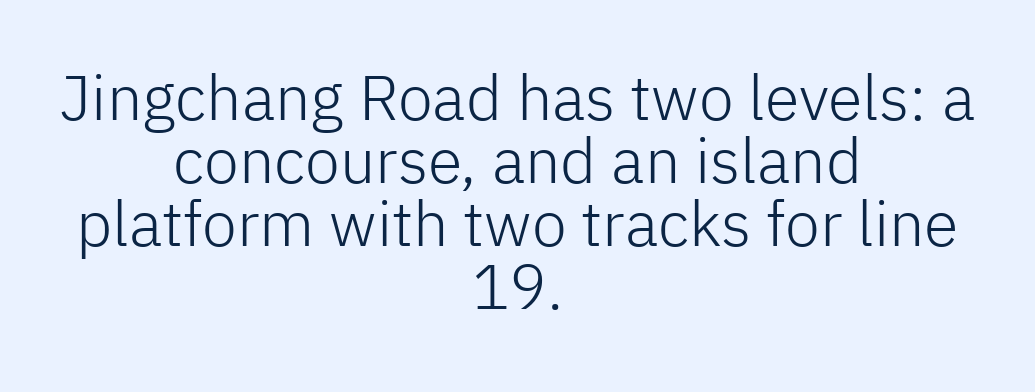
{"serif": "no", "italic": "no", "bold": "no", "weight": "light", "width": "normal", "stroke_contrast": "low", "x_height": "medium", "monospaced": "no", "underline": "no", "align": "center", "line_spacing": "tight", "line_spacing_ratio": 1.0, "letter_spacing": "normal", "letter_spacing_em": 0.0, "glyph_px": 63}
